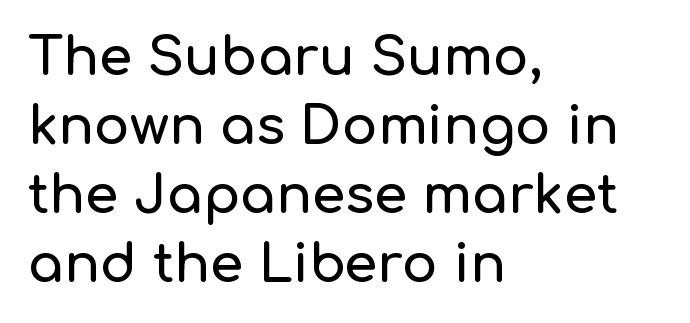
Does the lettering tilt? It doesn't — this is upright. The passage is arranged the way most books set body copy — flush left. Between one letter and the next there's only the usual sliver of space. Does the type have serifs? No, each stem ends abruptly.
